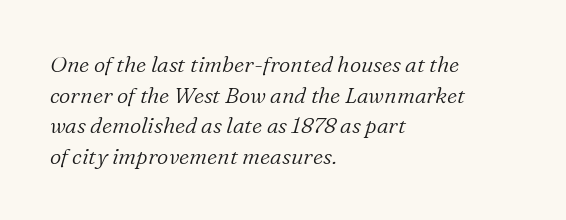
{"italic": "yes", "lean": "right", "slant_degrees": 16, "bold": "no", "underline": "no", "align": "left", "line_spacing": "normal", "line_spacing_ratio": 1.39, "letter_spacing": "normal", "letter_spacing_em": 0.0, "glyph_px": 22}
